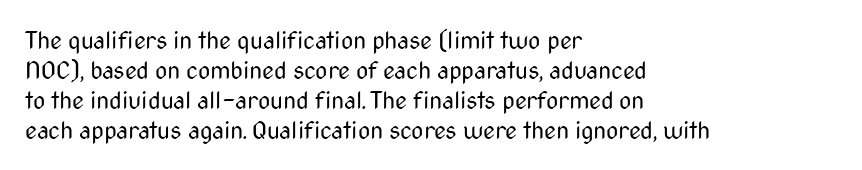
{"italic": "no", "bold": "no", "underline": "no", "align": "left", "line_spacing": "normal", "line_spacing_ratio": 1.25, "letter_spacing": "normal", "letter_spacing_em": 0.0, "glyph_px": 24}
